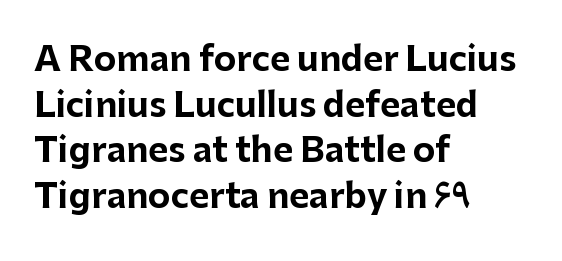
The image shows 34 px bold sans-serif type, upright; set left-aligned, normal line spacing (1.34x), normal letter spacing, not underlined; low stroke contrast and a medium x-height.
